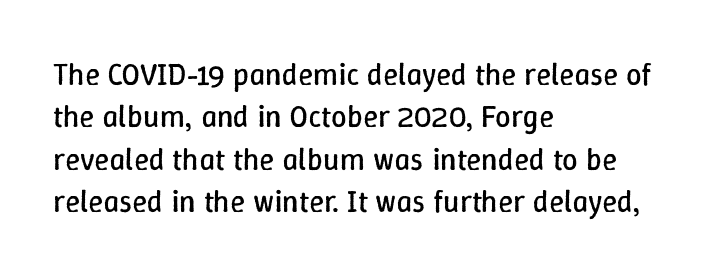
The image shows 31 px regular-weight type, upright; set left-aligned, normal line spacing (1.37x), normal letter spacing, not underlined; low stroke contrast and a medium x-height.
